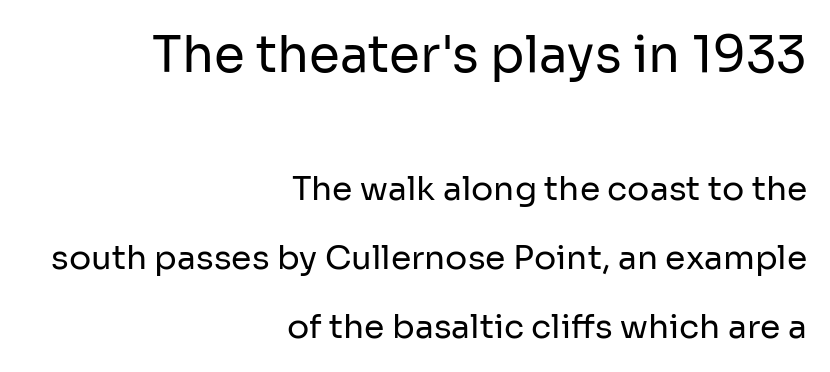
The image shows 50 px regular-weight sans-serif type, upright; set right-aligned, loose line spacing (2.09x), normal letter spacing, not underlined; the first (top) block is 1.52x larger; low stroke contrast and a medium x-height.
